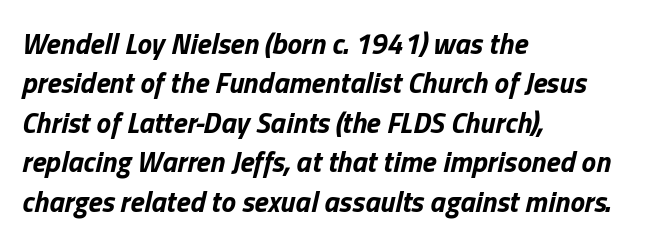
Q: Is the text bold? A: Yes.
Q: Is the text italic (slanted)? A: Yes, it leans right by about 13 degrees.
Q: Is the text underlined? A: No.
Q: How is the paragraph aligned? A: Left-aligned.
Q: Is the spacing between letters normal or unusually wide? A: Normal.
Q: Is the spacing between lines tight, normal or loose? A: Normal.
Q: Width (condensed, normal, or wide)? A: Normal.
Q: Stroke contrast? A: Low.
Q: x-height? A: Medium.
Q: Monospaced? A: No.
